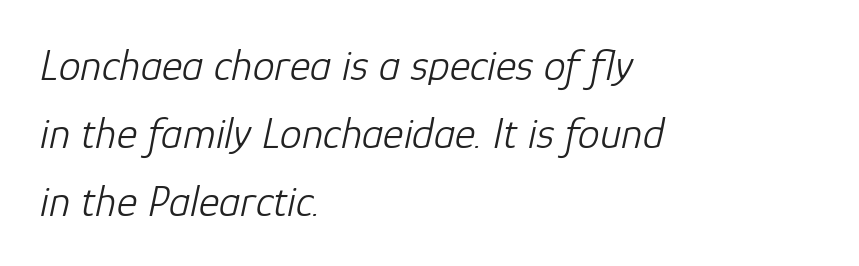
{"italic": "yes", "lean": "right", "slant_degrees": 12, "bold": "no", "weight": "light", "width": "normal", "stroke_contrast": "low", "x_height": "medium", "monospaced": "no", "underline": "no", "align": "left", "line_spacing": "normal", "line_spacing_ratio": 1.54, "letter_spacing": "normal", "letter_spacing_em": 0.0, "glyph_px": 44}
